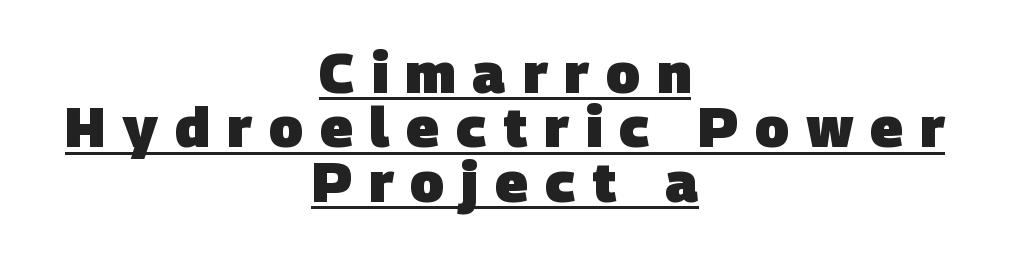
The image shows 56 px heavy sans-serif type; set centered, tight line spacing (0.97x), unusually wide letter spacing (+0.3 em), underlined; low stroke contrast and a large x-height.
